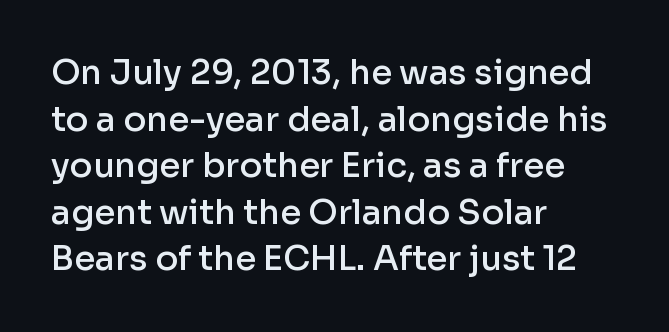
Is the letter spacing exaggerated? No — it looks like the ordinary default. Unmarked baselines from the first word to the last. Is there much room between lines? A standard amount, neither cramped nor airy. The rendering anchors every line to the left-hand side. This is the regular roman posture of the typeface. Grotesque or geometric, the face here clearly has no serifs.
